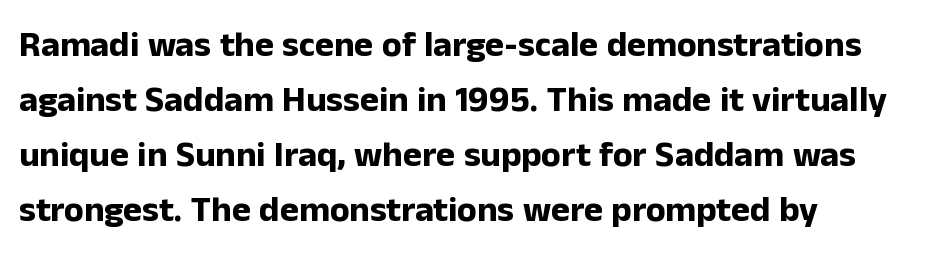
Q: Is the text bold? A: Yes.
Q: Is the text italic (slanted)? A: No, it is upright.
Q: Is the typeface a serif or a sans-serif typeface? A: Sans-serif.
Q: Is the text underlined? A: No.
Q: How is the paragraph aligned? A: Left-aligned.
Q: Is the spacing between letters normal or unusually wide? A: Normal.
Q: Is the spacing between lines tight, normal or loose? A: Normal.
Q: Width (condensed, normal, or wide)? A: Normal.
Q: Stroke contrast? A: Low.
Q: x-height? A: Medium.
Q: Monospaced? A: No.
